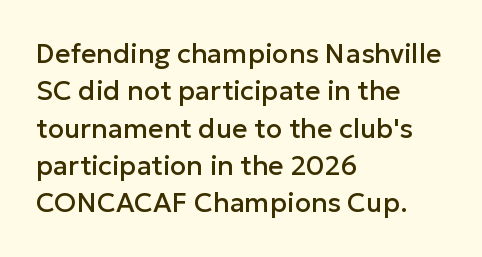
Q: Is the text italic (slanted)? A: No, it is upright.
Q: Is the text underlined? A: No.
Q: How is the paragraph aligned? A: Left-aligned.
Q: Is the spacing between letters normal or unusually wide? A: Normal.
Q: Is the spacing between lines tight, normal or loose? A: Normal.
